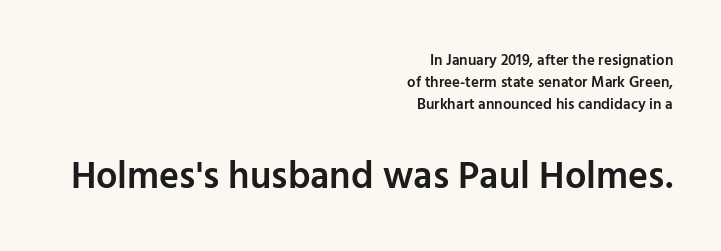
In this sample the second text group is rendered at the bigger scale. Proportional: the letters do not fall into vertical columns. Words appear dense and cohesive because spacing is normal. The characters look somewhat weighty, a semibold short of true bold. Rows of type keep a routine distance in the vertical direction. Does the lettering tilt? It doesn't — this is upright.
